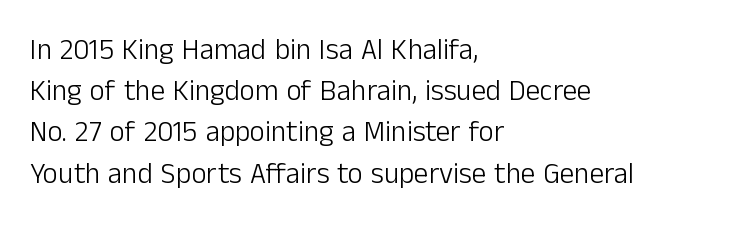
Observe the absence of serifs on each vertical stroke in this sample. Underlining? Definitely not there. Every stem runs plumb, perpendicular to the baseline. The face looks like a standard text weight, possibly lighter. You could call the tracking neutral — neither tight nor loose. In terms of leading, this rendering sits right in the middle.
